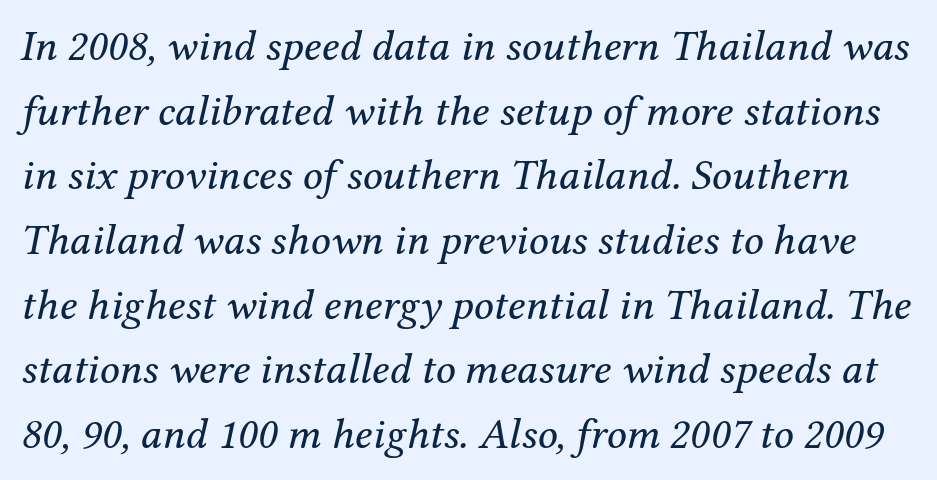
The passage shown is typed in a proportional face where columns would drift. Decoration check: the copy has no underline. The weight tops out at a normal text grade. The block of text has a typical density, with ordinary space between rows. What kind of face is this? One with serifs.
